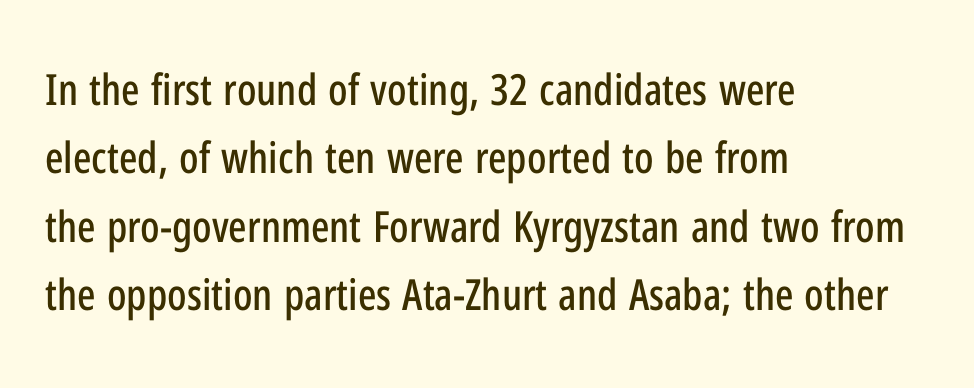
A clean baseline with only descenders dipping below it. Characters follow at the spacing the type designer built in. The text was rendered using a sans face with plain stroke endings. Vertical strokes here are truly vertical.
